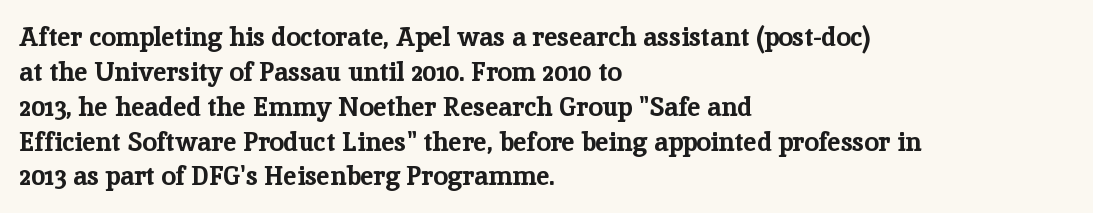
{"italic": "no", "bold": "yes", "underline": "no", "align": "left", "line_spacing": "normal", "line_spacing_ratio": 1.34, "letter_spacing": "normal", "letter_spacing_em": 0.0, "glyph_px": 26}
